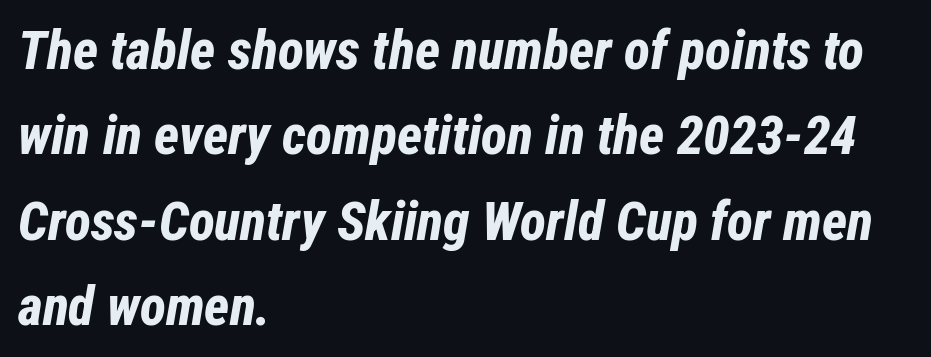
{"italic": "yes", "lean": "right", "slant_degrees": 12, "bold": "yes", "weight": "bold", "width": "condensed", "stroke_contrast": "low", "x_height": "medium", "monospaced": "no", "underline": "no", "align": "left", "line_spacing": "normal", "line_spacing_ratio": 1.58, "letter_spacing": "normal", "letter_spacing_em": 0.0, "glyph_px": 54}
